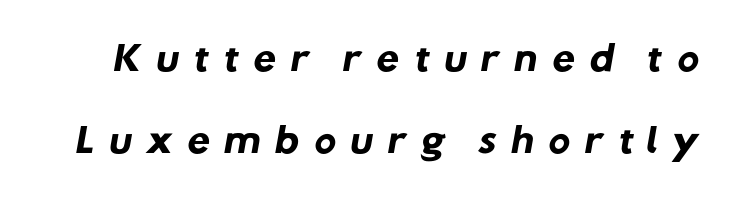
{"serif": "no", "bold": "yes", "weight": "heavy", "width": "normal", "stroke_contrast": "low", "x_height": "medium", "monospaced": "no", "underline": "no", "line_spacing": "loose", "line_spacing_ratio": 2.48, "letter_spacing": "wide", "letter_spacing_em": 0.4, "glyph_px": 33}
